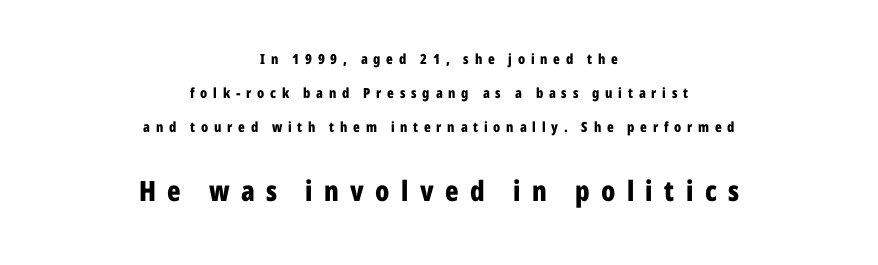
The second block has been scaled up relative to the first. Is there much room between lines? Yes — plenty of vertical air separates them. Compared with typical body copy, the letter spacing here is much looser. Stroke thickness is high; the sample reads as a true bold. The passage shown is typeset with a sans-serif family.
